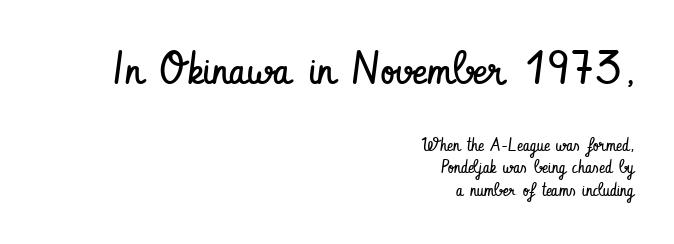
The axis of the letterforms is exactly vertical. The passage shown has conventional tracking throughout. Rows of type keep a routine distance in the vertical direction. The typesetter chose a ragged-left arrangement here.
